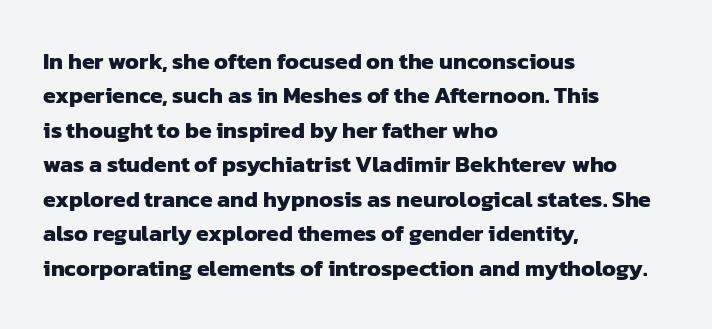
The area under the type is left untouched. Line starts are locked; line ends wander. Regarding leading, the lines here are spaced in the standard way. Heavy, bold letterforms.
